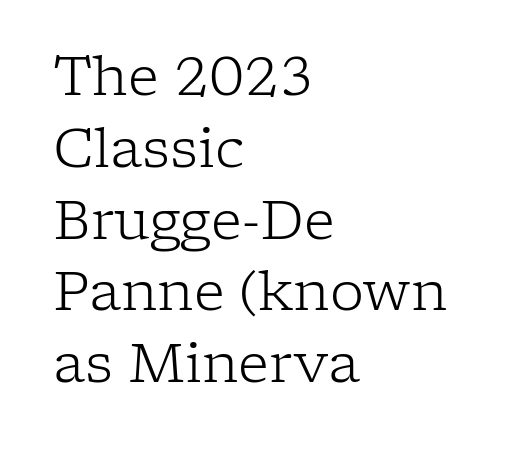
Q: Is the text bold? A: No.
Q: Is the text italic (slanted)? A: No, it is upright.
Q: Is the typeface a serif or a sans-serif typeface? A: Serif.
Q: Is the text underlined? A: No.
Q: How is the paragraph aligned? A: Left-aligned.
Q: Is the spacing between letters normal or unusually wide? A: Normal.
Q: Is the spacing between lines tight, normal or loose? A: Normal.
Q: Width (condensed, normal, or wide)? A: Normal.
Q: Stroke contrast? A: Low.
Q: x-height? A: Medium.
Q: Monospaced? A: No.
